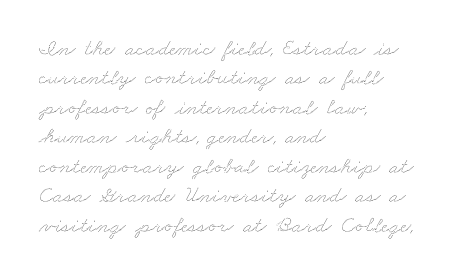
{"underline": "no", "align": "left", "line_spacing": "normal", "line_spacing_ratio": 1.28, "letter_spacing": "normal", "letter_spacing_em": 0.0, "glyph_px": 23}
